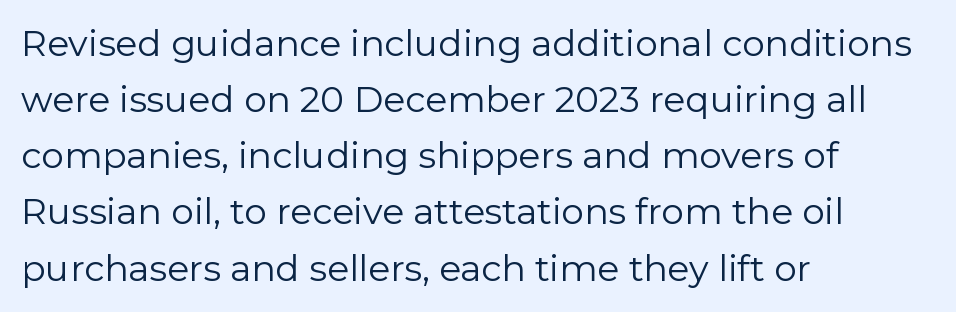
The image shows 36 px regular-weight sans-serif type, upright; set left-aligned, normal line spacing (1.56x), normal letter spacing, not underlined; low stroke contrast and a medium x-height.
